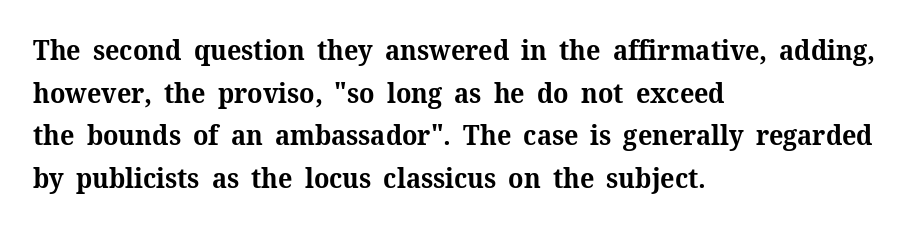
Q: Is the text bold? A: Yes.
Q: Is the text italic (slanted)? A: No, it is upright.
Q: Is the text underlined? A: No.
Q: How is the paragraph aligned? A: Left-aligned.
Q: Is the spacing between letters normal or unusually wide? A: Normal.
Q: Is the spacing between lines tight, normal or loose? A: Normal.
